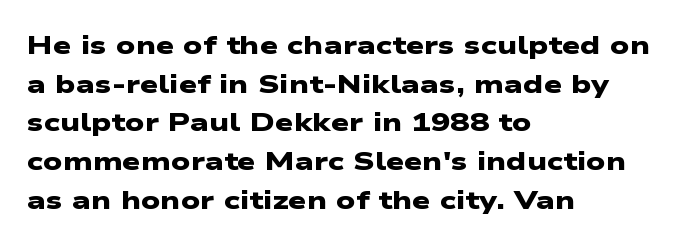
Q: Is the text bold? A: Yes.
Q: Is the text underlined? A: No.
Q: How is the paragraph aligned? A: Left-aligned.
Q: Is the spacing between letters normal or unusually wide? A: Normal.
Q: Is the spacing between lines tight, normal or loose? A: Normal.
